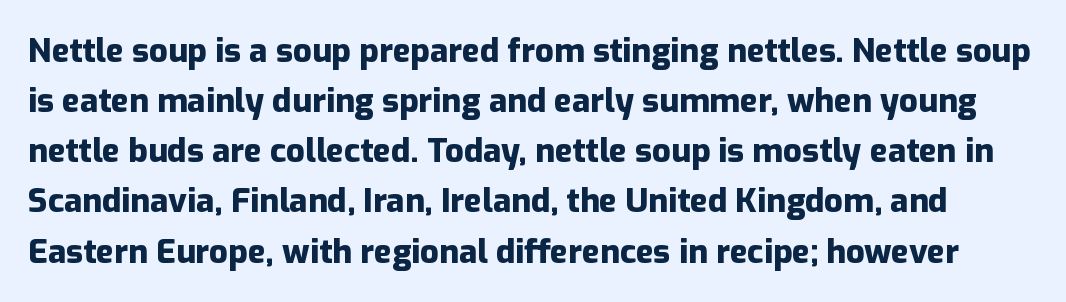
Line spacing here is normal. This sample has the flowing, uneven cadence of proportional lettering. Notice how the stems are strictly vertical — no italics here. Each row of text sits above clean, open space. The glyphs have the mass of a bold cut.
